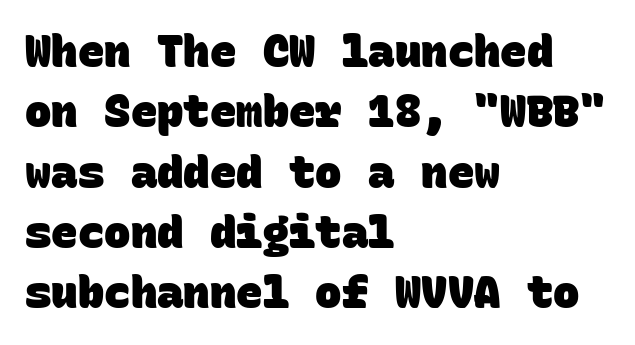
The face used here is rendered with its standard letterfit. The designer left line spacing at the default. The lines in this sample share a left origin and differ only in where they stop. Fixed-width glyphs throughout — classic coding-font behaviour. Plenty of ink on the page — the face is bold.
